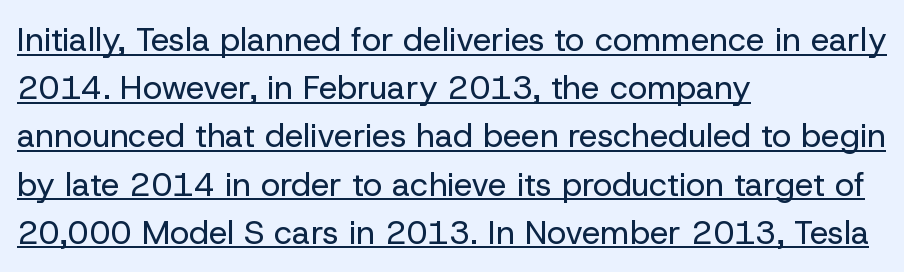
Does a line run under the words? Yes, clearly. What's the leading like? Ordinary, nothing unusual. Serif or sans? Sans — the stroke terminals are bare. Varying glyph widths throughout — classic text-font behaviour. Characters follow at the spacing the type designer built in. Visually the block forms a straight wall on the left and a jagged coastline on the right.
